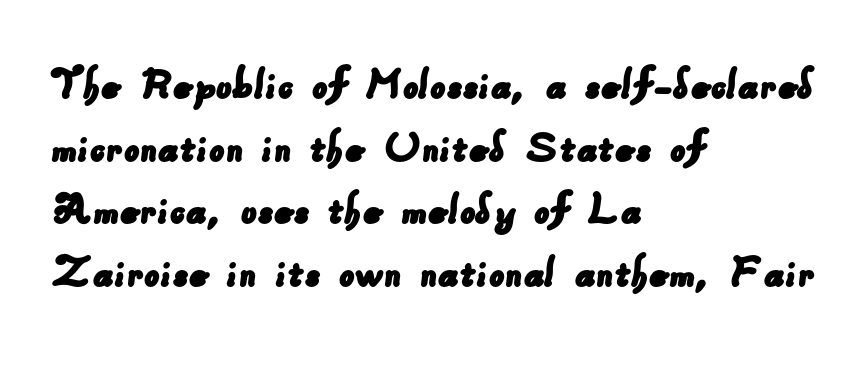
The image shows 49 px sans-serif type; set left-aligned, normal line spacing (1.28x), normal letter spacing, not underlined; low stroke contrast and a small x-height.
